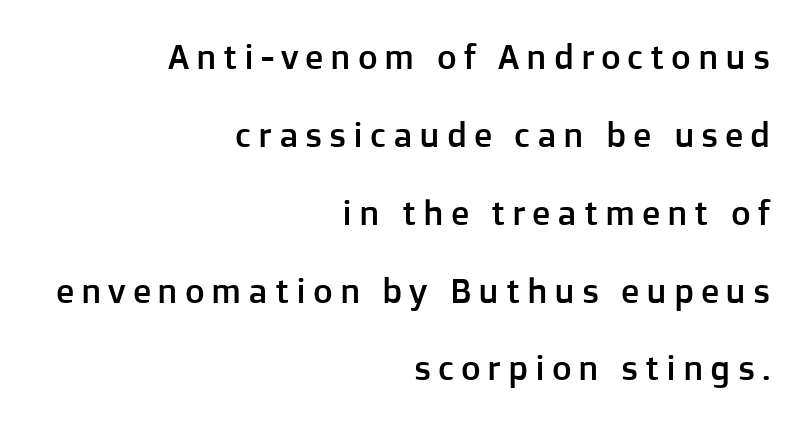
Q: Is the text italic (slanted)? A: No, it is upright.
Q: Is the typeface a serif or a sans-serif typeface? A: Sans-serif.
Q: Is the text underlined? A: No.
Q: How is the paragraph aligned? A: Right-aligned.
Q: Is the spacing between letters normal or unusually wide? A: Unusually wide.
Q: Is the spacing between lines tight, normal or loose? A: Loose.
Q: Width (condensed, normal, or wide)? A: Normal.
Q: Stroke contrast? A: Low.
Q: x-height? A: Medium.
Q: Monospaced? A: No.
